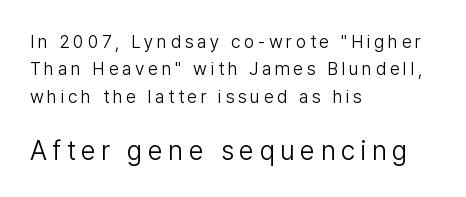
Q: Is the text bold? A: No.
Q: Is the text italic (slanted)? A: No, it is upright.
Q: Is the text underlined? A: No.
Q: How is the paragraph aligned? A: Left-aligned.
Q: Is the spacing between letters normal or unusually wide? A: Unusually wide.
Q: Is the spacing between lines tight, normal or loose? A: Normal.
Q: Which block of text is set in a larger size, the first (top) or the second (bottom)? A: The second (bottom) one.
